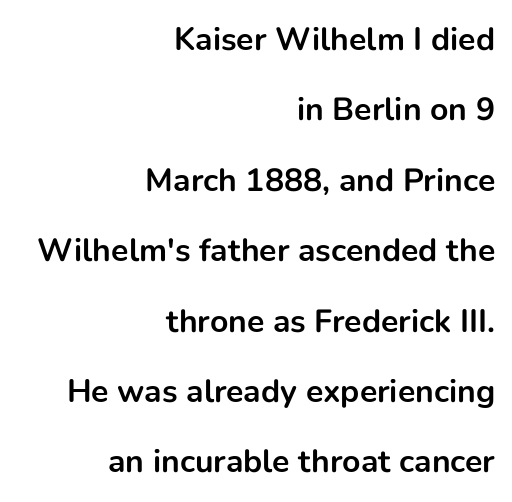
{"serif": "no", "italic": "no", "bold": "yes", "weight": "bold", "width": "normal", "stroke_contrast": "low", "x_height": "medium", "monospaced": "no", "underline": "no", "align": "right", "line_spacing": "loose", "line_spacing_ratio": 2.2, "letter_spacing": "normal", "letter_spacing_em": 0.0, "glyph_px": 32}
